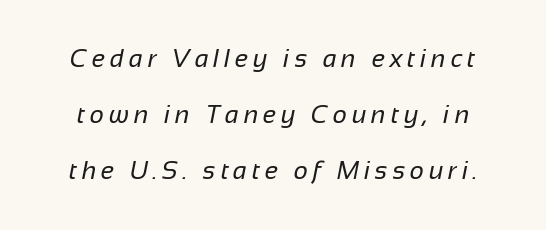
Q: Is the text bold? A: No.
Q: Is the text underlined? A: No.
Q: Is the spacing between lines tight, normal or loose? A: Loose.
